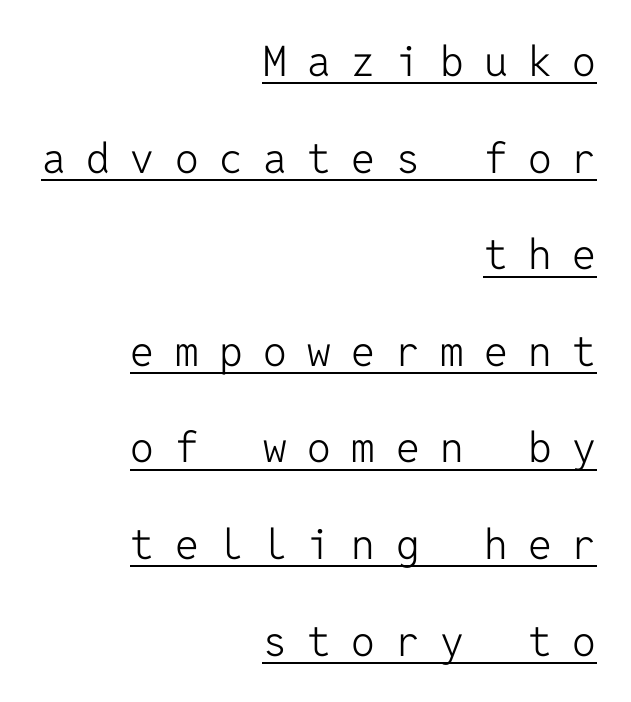
The passage is arranged like a letterhead date or caption credit — flush right. Honestly, the letter spacing is so wide it's the main thing you notice. Vertical spacing — loose. Every character here occupies the same horizontal width, giving the sample a typewriter-like rhythm. The glyphs are accompanied by a horizontal stroke just below them. The strokes carry an ordinary text weight at most.
